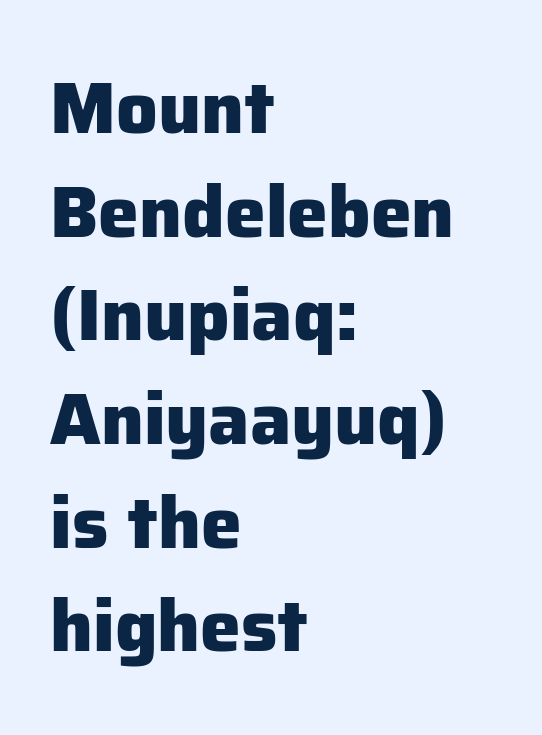
Q: Is the text bold? A: Yes.
Q: Is the text italic (slanted)? A: No, it is upright.
Q: Is the typeface a serif or a sans-serif typeface? A: Sans-serif.
Q: Is the text underlined? A: No.
Q: How is the paragraph aligned? A: Left-aligned.
Q: Is the spacing between letters normal or unusually wide? A: Normal.
Q: Is the spacing between lines tight, normal or loose? A: Normal.
Q: Width (condensed, normal, or wide)? A: Normal.
Q: Stroke contrast? A: Low.
Q: x-height? A: Medium.
Q: Monospaced? A: No.
